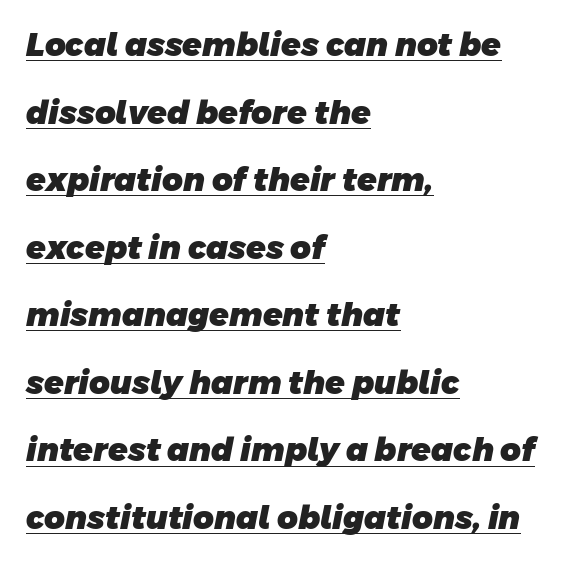
Reading down the column, the eye jumps a long way to each next line. The sample has been set heavy, in full bold. Is there an underline? Yes — a line sits under the letters. You could not count columns in this text — the font is proportionally spaced. Examine the stroke ends and you'll find no serifs.
